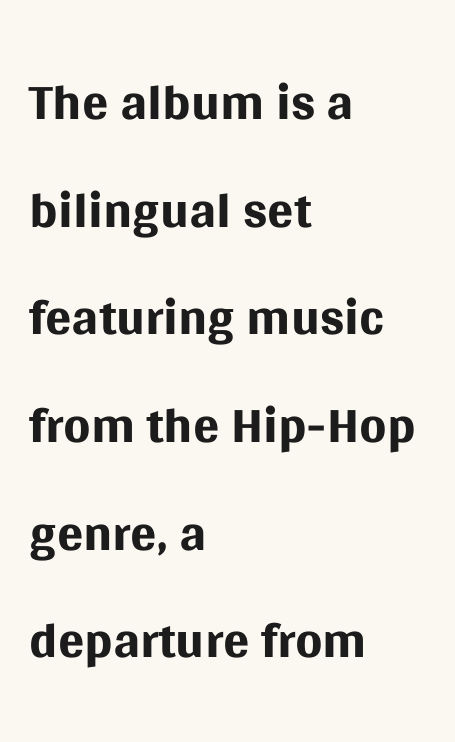
The image shows 78 px regular-weight sans-serif type, upright; set left-aligned, normal line spacing (1.38x), normal letter spacing, not underlined; medium stroke contrast and a large x-height.
